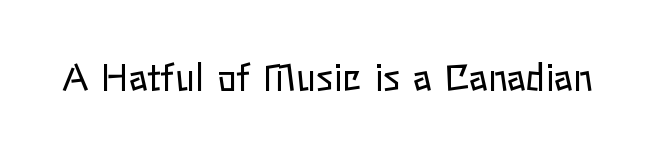
The image shows 36 px regular-weight type, upright; set normal letter spacing, not underlined; low stroke contrast and a medium x-height.
